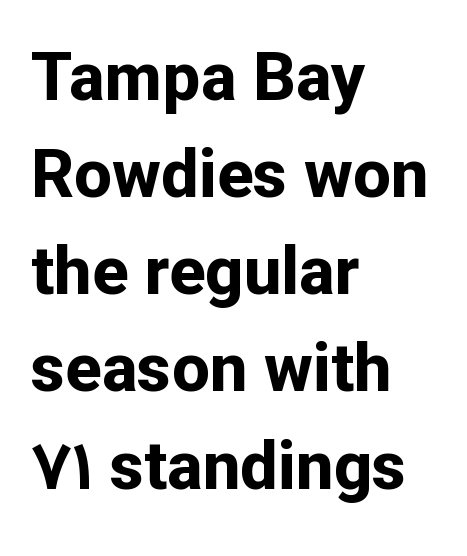
Letterform terminals end flat and unadorned throughout the passage. Layout note: lines flush left. Here the designer chose a conventional face with non-uniform glyph widths. A typesetter would call this leading conventional body-copy spacing.
